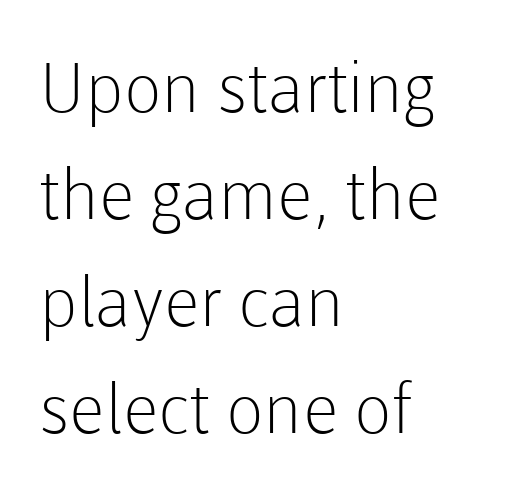
The image shows 69 px light sans-serif type, upright; set left-aligned, normal line spacing (1.55x), normal letter spacing, not underlined; low stroke contrast and a medium x-height.
